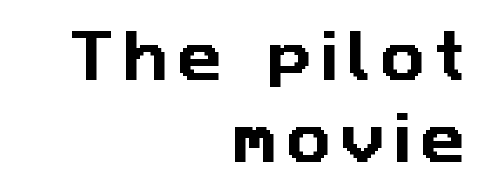
Q: Is the typeface a serif or a sans-serif typeface? A: Sans-serif.
Q: Is the text underlined? A: No.
Q: How is the paragraph aligned? A: Right-aligned.
Q: Is the spacing between lines tight, normal or loose? A: Normal.
Q: Width (condensed, normal, or wide)? A: Normal.
Q: Stroke contrast? A: Low.
Q: x-height? A: Medium.
Q: Monospaced? A: No.
